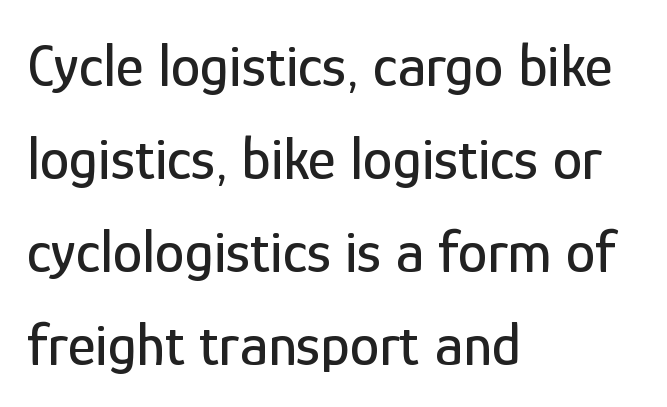
Varying glyph widths throughout — classic text-font behaviour. Ascenders rise straight up at ninety degrees. Bare-footed words on every line. Alignment: flush left. This is sans-serif lettering, the kind often seen on screens and signage.
